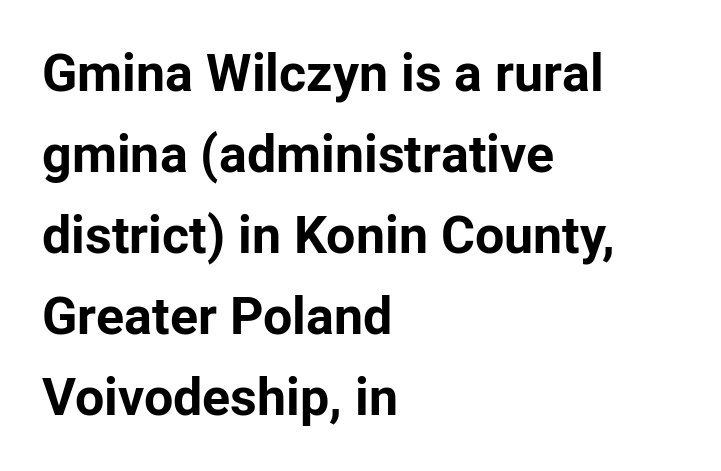
Q: Is the text bold? A: Yes.
Q: Is the text italic (slanted)? A: No, it is upright.
Q: Is the typeface a serif or a sans-serif typeface? A: Sans-serif.
Q: Is the text underlined? A: No.
Q: How is the paragraph aligned? A: Left-aligned.
Q: Is the spacing between letters normal or unusually wide? A: Normal.
Q: Is the spacing between lines tight, normal or loose? A: Normal.
Q: Width (condensed, normal, or wide)? A: Normal.
Q: Stroke contrast? A: Low.
Q: x-height? A: Medium.
Q: Monospaced? A: No.
